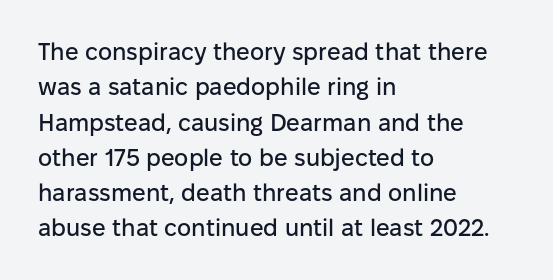
The image shows 24 px text type, upright; set left-aligned, normal line spacing (1.47x), normal letter spacing, not underlined.
